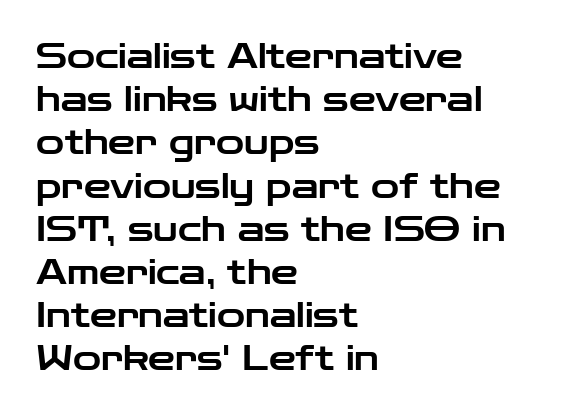
Serifs: no, the terminals of the letterforms are clean. Compared with typical body copy, the letter spacing here is the same. The ragged edge is on the right, which tells us the setting is flush left. This is roman type, the default non-slanted kind. Do the characters align in a grid? No, the font is proportional.
